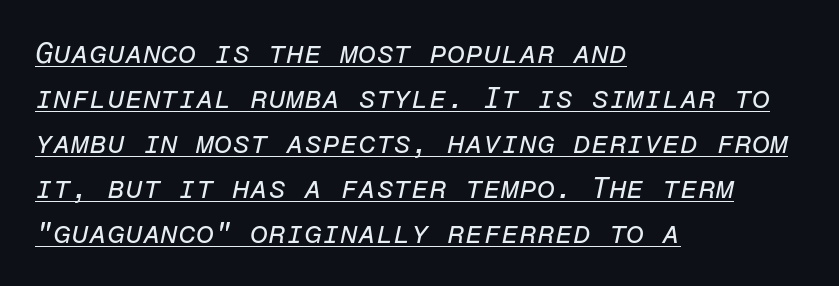
{"italic": "yes", "lean": "right", "slant_degrees": 12, "bold": "no", "weight": "regular", "width": "normal", "stroke_contrast": "low", "x_height": "medium", "monospaced": "yes", "underline": "yes", "align": "left", "line_spacing": "normal", "line_spacing_ratio": 1.55, "letter_spacing": "normal", "letter_spacing_em": 0.0, "glyph_px": 29}
